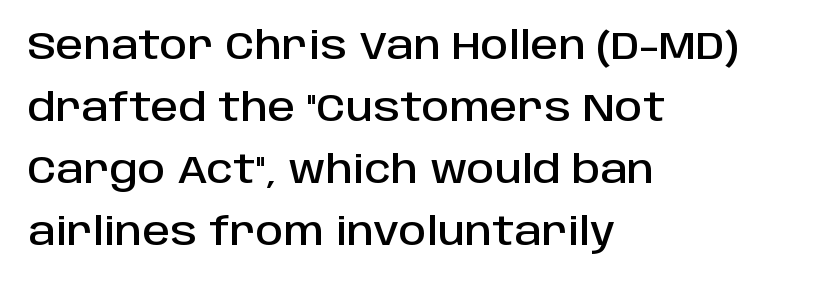
The image shows 39 px sans-serif type, upright; set left-aligned, normal line spacing (1.59x), normal letter spacing, not underlined; low stroke contrast and a large x-height.
